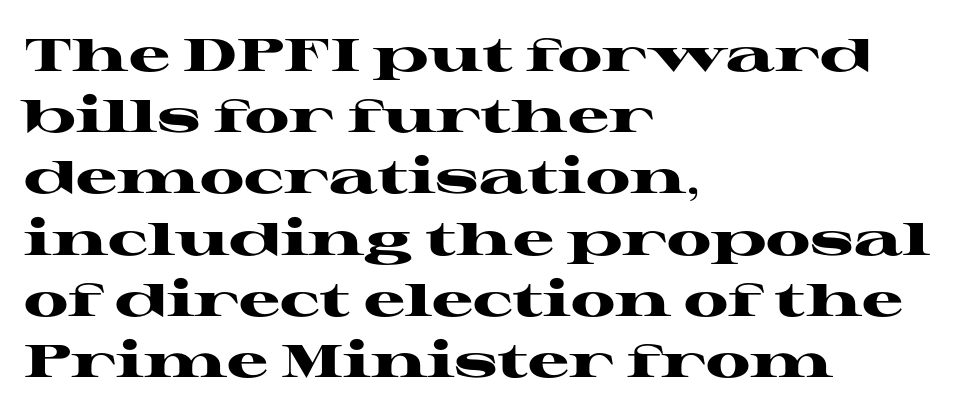
{"serif": "yes", "italic": "no", "bold": "yes", "weight": "heavy", "width": "wide", "stroke_contrast": "high", "x_height": "medium", "monospaced": "no", "underline": "no", "align": "left", "line_spacing": "normal", "line_spacing_ratio": 1.33, "letter_spacing": "normal", "letter_spacing_em": 0.0, "glyph_px": 46}
